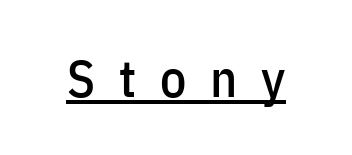
{"serif": "no", "italic": "no", "width": "condensed", "stroke_contrast": "low", "x_height": "medium", "monospaced": "no", "underline": "yes", "letter_spacing": "wide", "letter_spacing_em": 0.46, "glyph_px": 52}
